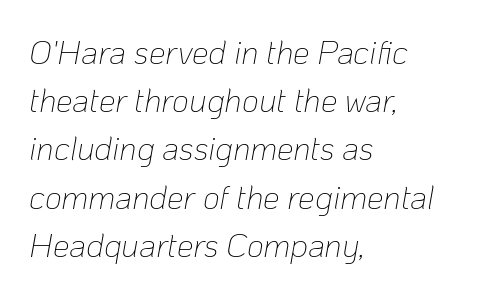
The image shows 33 px thin type, italic (leaning right); set left-aligned, normal line spacing (1.46x), normal letter spacing, not underlined; low stroke contrast and a medium x-height.
